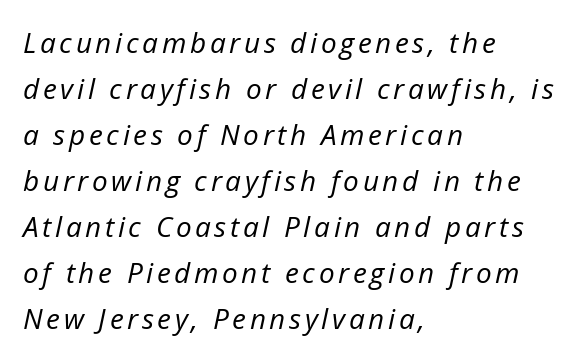
The letters advance in unequal steps, a hallmark of proportional type. The strip under each line holds only bare page. Weight: not bold — regular or lighter. Slant detected: the letters are inclined. Whoever set this chose a conventional vertical rhythm. Every row of glyphs begins at an identical x-position on the left.
